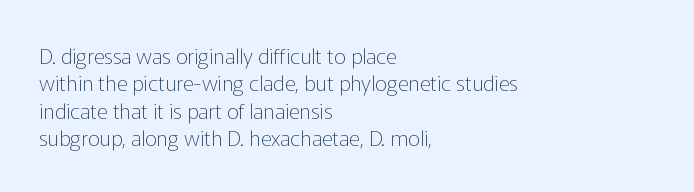
{"italic": "no", "bold": "no", "underline": "no", "align": "left", "line_spacing": "normal", "line_spacing_ratio": 1.3, "letter_spacing": "normal", "letter_spacing_em": 0.0, "glyph_px": 21}
